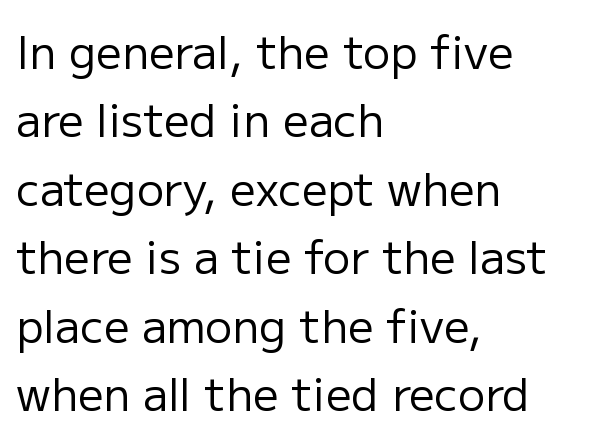
The image shows 45 px regular-weight sans-serif type, upright; set left-aligned, normal line spacing (1.52x), normal letter spacing, not underlined; low stroke contrast and a medium x-height.
